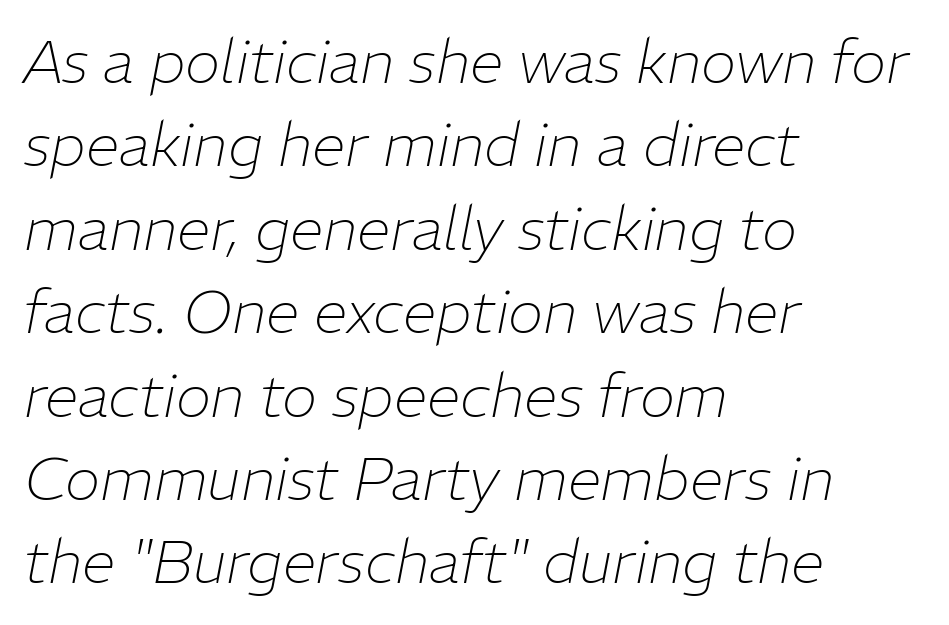
The image shows 60 px thin type, italic (leaning right); set left-aligned, normal line spacing (1.39x), normal letter spacing, not underlined; low stroke contrast and a medium x-height.
